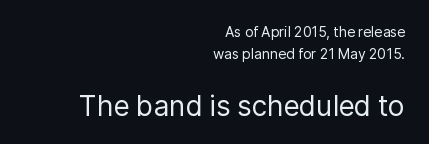
The image shows 28 px regular-weight sans-serif type, upright; set right-aligned, normal line spacing (1.59x), normal letter spacing, not underlined; the second (bottom) block is 2.0x larger; low stroke contrast and a medium x-height.
